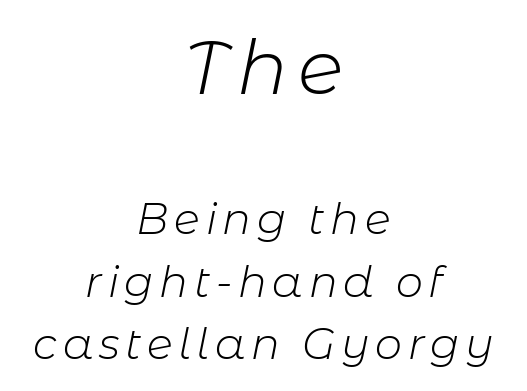
The image shows 76 px light type, italic (leaning right); set centered, normal line spacing (1.46x), not underlined; the first (top) block is 1.77x larger; low stroke contrast and a medium x-height.
